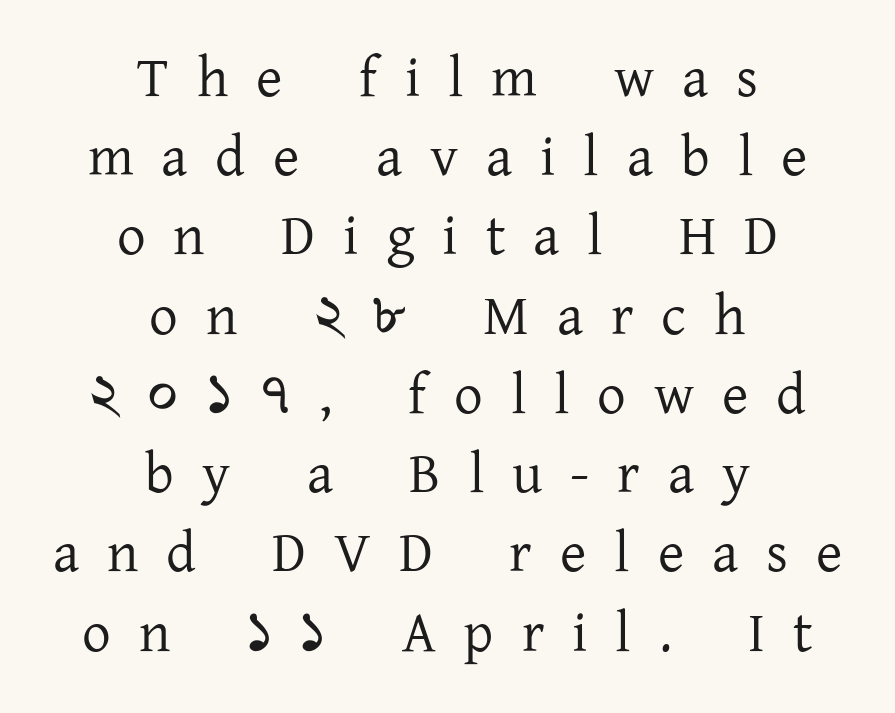
{"serif": "yes", "italic": "no", "bold": "no", "weight": "regular", "width": "normal", "stroke_contrast": "low", "x_height": "medium", "monospaced": "no", "underline": "no", "align": "center", "line_spacing": "normal", "line_spacing_ratio": 1.39, "letter_spacing": "wide", "letter_spacing_em": 0.49, "glyph_px": 57}
